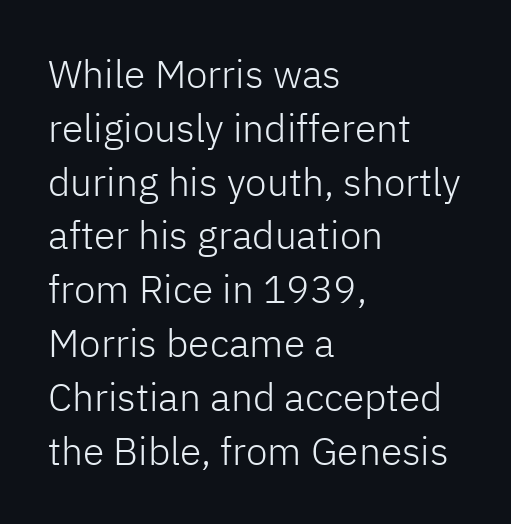
Tracking here is standard; glyphs follow each other at the usual distance. Bold? No — there's no thickening of the strokes. The gap between lines stays unmarked. These lines are rendered in a variable-pitch font.
